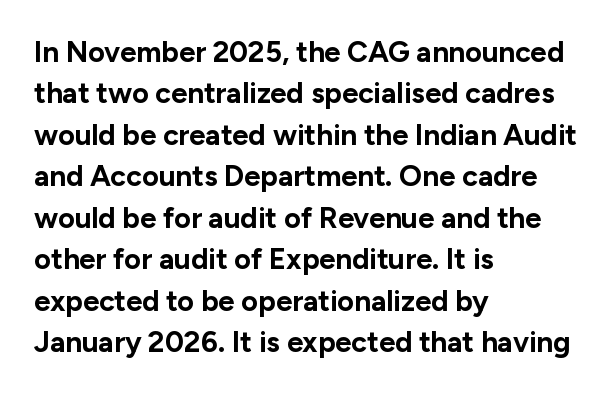
Layout note: lines flush left. Ordinary non-slanted type is in use. Look at the bottom of the vertical strokes: they stop flat, with no serifs. The letters sit at their default tracking, neither squeezed nor spread. Quick note: underline off.
